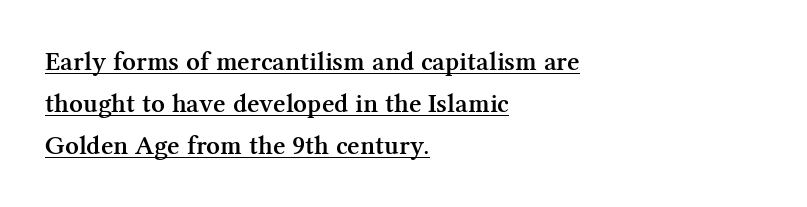
{"italic": "no", "bold": "semi", "underline": "yes", "align": "left", "line_spacing": "normal", "line_spacing_ratio": 1.56, "letter_spacing": "normal", "letter_spacing_em": 0.0, "glyph_px": 27}
